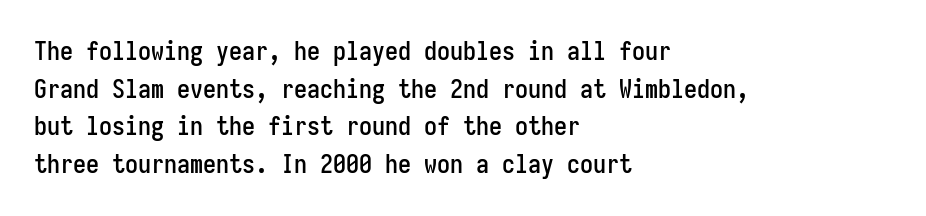
Which margin do the lines hug? The left one — the right edge is uneven. This sample uses plain, unmodified letter spacing. Glance below the letters and you will spot only blank space. Baseline-to-baseline distance is the conventional proportion of letter height.
